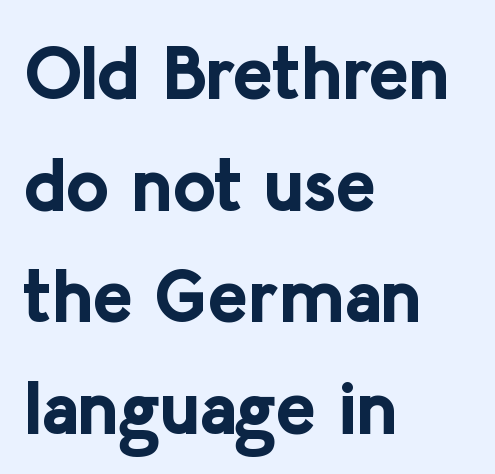
Q: Is the text bold? A: Yes.
Q: Is the text italic (slanted)? A: No, it is upright.
Q: Is the typeface a serif or a sans-serif typeface? A: Sans-serif.
Q: Is the text underlined? A: No.
Q: How is the paragraph aligned? A: Left-aligned.
Q: Is the spacing between letters normal or unusually wide? A: Normal.
Q: Is the spacing between lines tight, normal or loose? A: Normal.
Q: Width (condensed, normal, or wide)? A: Normal.
Q: Stroke contrast? A: Low.
Q: x-height? A: Medium.
Q: Monospaced? A: No.
